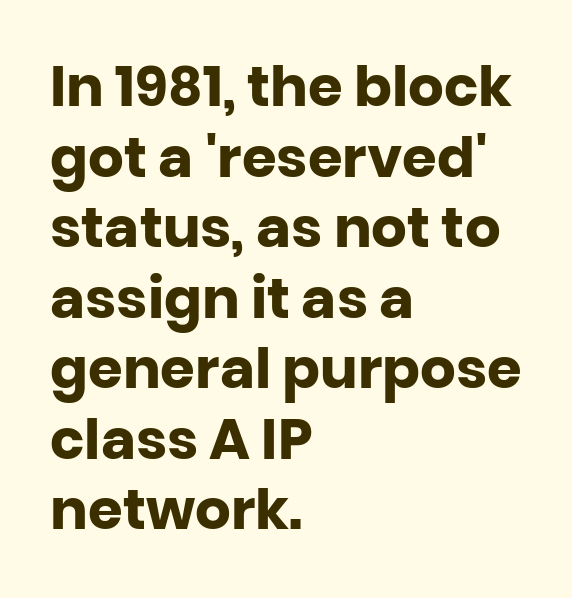
The image shows 56 px heavy sans-serif type, upright; set left-aligned, normal line spacing (1.26x), normal letter spacing, not underlined; low stroke contrast and a large x-height.
